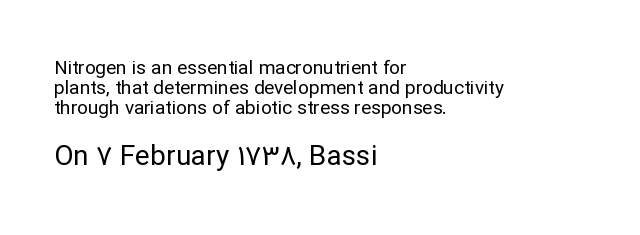
Notice how descenders almost collide with the ascenders below — that's tight leading. The space directly below the letters is spotless. The rag falls on the right side of this text block. Font category for this specimen: sans-serif.
